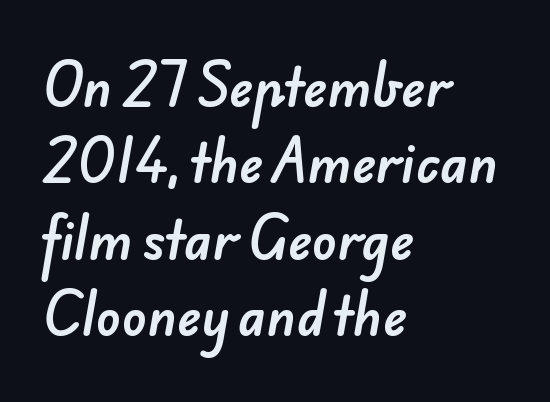
The passage shown is not underscored anywhere. These lines are composed in type without serifs. The paragraph has a hard left edge and a soft right edge. Regular leading. Is this a fixed-width face? No — the glyphs have proportional, varying widths. This rendering leaves character spacing at its baseline value.
